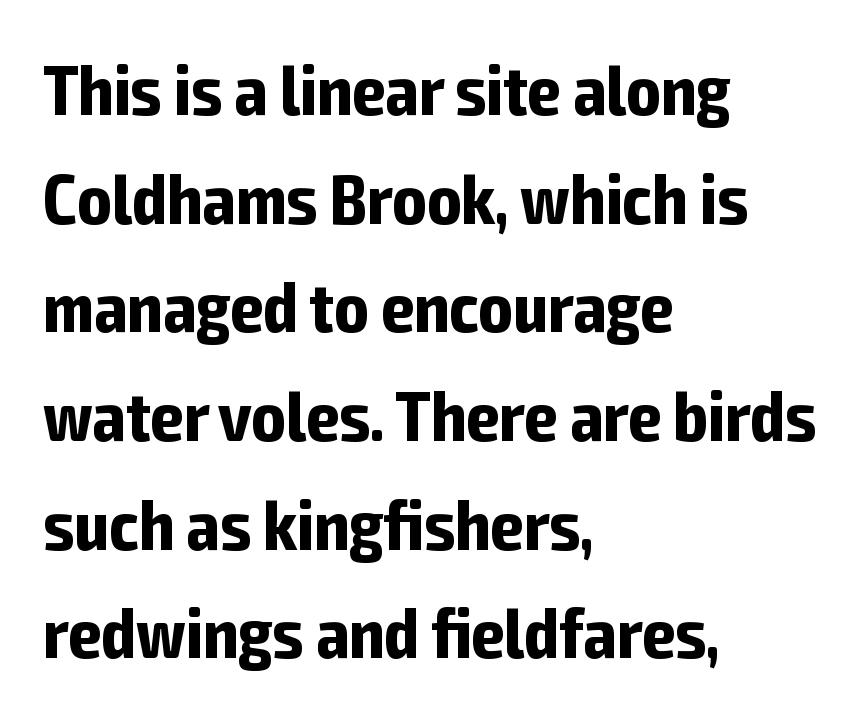
Q: Is the text bold? A: Yes.
Q: Is the text italic (slanted)? A: No, it is upright.
Q: Is the typeface a serif or a sans-serif typeface? A: Sans-serif.
Q: Is the text underlined? A: No.
Q: How is the paragraph aligned? A: Left-aligned.
Q: Is the spacing between letters normal or unusually wide? A: Normal.
Q: Is the spacing between lines tight, normal or loose? A: Normal.
Q: Width (condensed, normal, or wide)? A: Condensed.
Q: Stroke contrast? A: Low.
Q: x-height? A: Medium.
Q: Monospaced? A: No.
